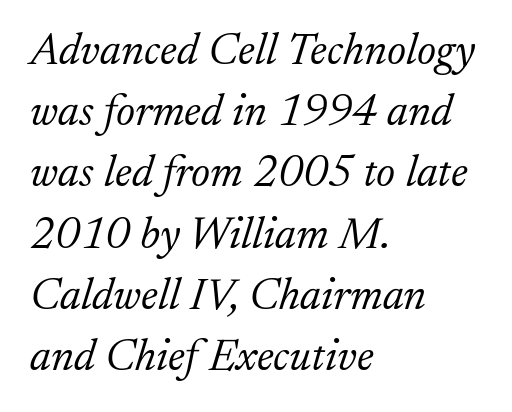
{"serif": "yes", "italic": "yes", "lean": "right", "slant_degrees": 17, "bold": "no", "weight": "light", "width": "normal", "stroke_contrast": "low", "x_height": "small", "monospaced": "no", "underline": "no", "align": "left", "line_spacing": "normal", "line_spacing_ratio": 1.36, "letter_spacing": "normal", "letter_spacing_em": 0.0, "glyph_px": 45}
